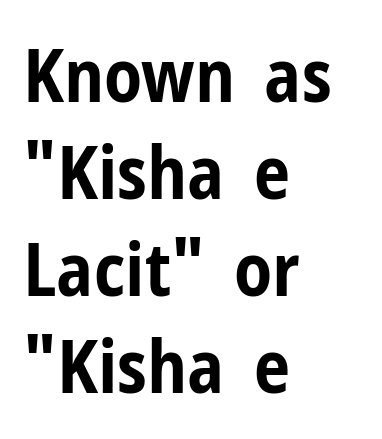
Every character sits straight up, as roman type does. The passage shown has conventional tracking throughout. Character widths vary here, with narrow letters taking less room than wide ones. The glyphs have the mass of a bold cut. The designer went with a sans here, leaving each stem footless. Beneath every word, the page is bare.
